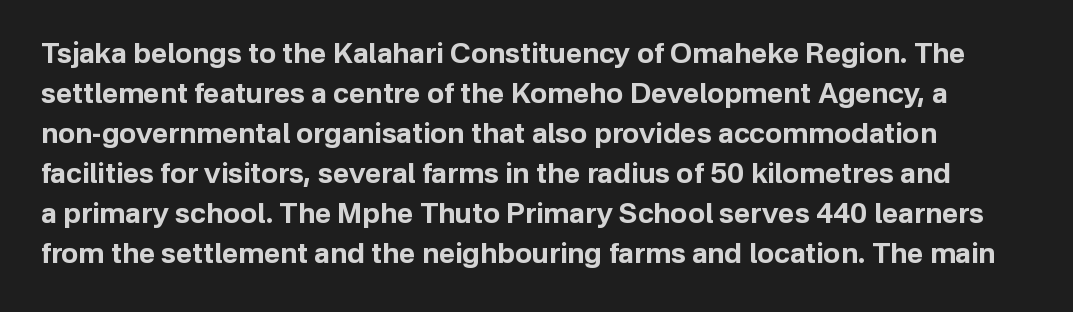
Q: Is the text bold? A: Yes.
Q: Is the text italic (slanted)? A: No, it is upright.
Q: Is the typeface a serif or a sans-serif typeface? A: Sans-serif.
Q: Is the text underlined? A: No.
Q: Is the spacing between letters normal or unusually wide? A: Normal.
Q: Is the spacing between lines tight, normal or loose? A: Normal.
Q: Width (condensed, normal, or wide)? A: Normal.
Q: Stroke contrast? A: Low.
Q: x-height? A: Medium.
Q: Monospaced? A: No.
